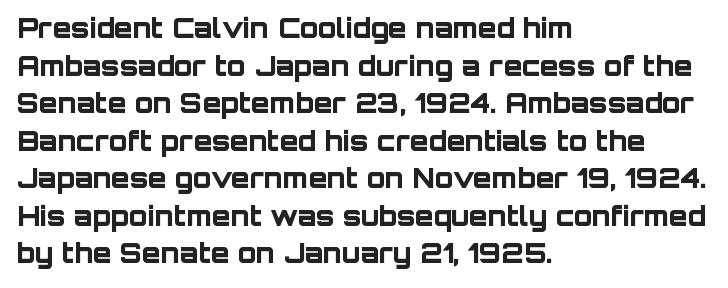
The image shows 27 px bold type, upright; set left-aligned, normal line spacing (1.39x), normal letter spacing, not underlined.
